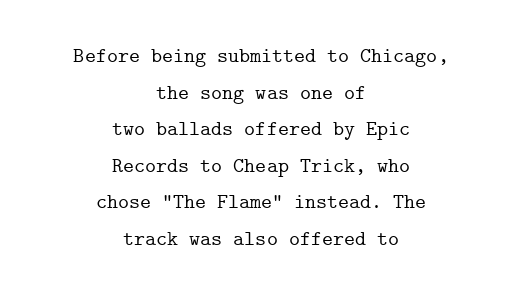
Q: Is the text italic (slanted)? A: No, it is upright.
Q: Is the text underlined? A: No.
Q: How is the paragraph aligned? A: Centered.
Q: Is the spacing between letters normal or unusually wide? A: Normal.
